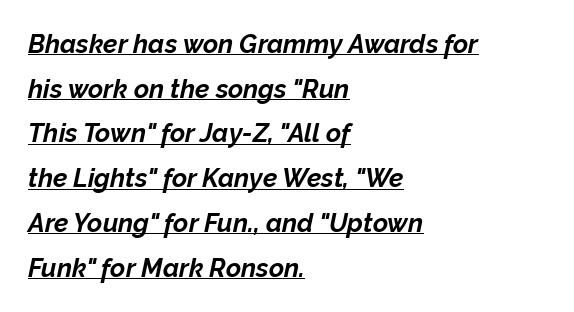
Q: Is the text bold? A: Yes.
Q: Is the text italic (slanted)? A: Yes, it leans right by about 12 degrees.
Q: Is the text underlined? A: Yes.
Q: How is the paragraph aligned? A: Left-aligned.
Q: Is the spacing between letters normal or unusually wide? A: Normal.
